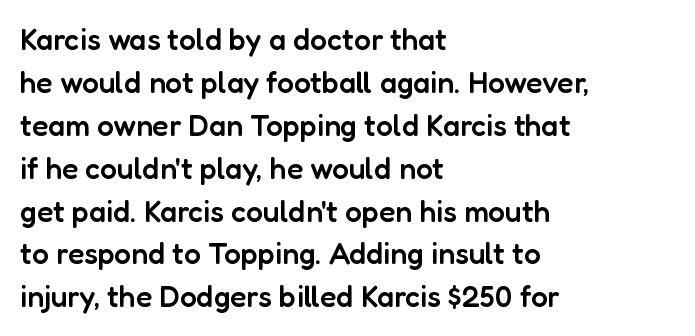
The image shows 30 px semibold sans-serif type, upright; set left-aligned, normal line spacing (1.43x), normal letter spacing, not underlined; low stroke contrast and a medium x-height.
